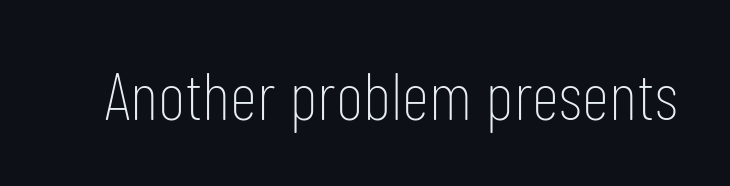
Letter spacing: default. The typeface chosen for these lines omits serifs. The glyphs are unaccompanied by any horizontal stroke below them. Looks like regular typesetting: each glyph gets only the width it needs.
